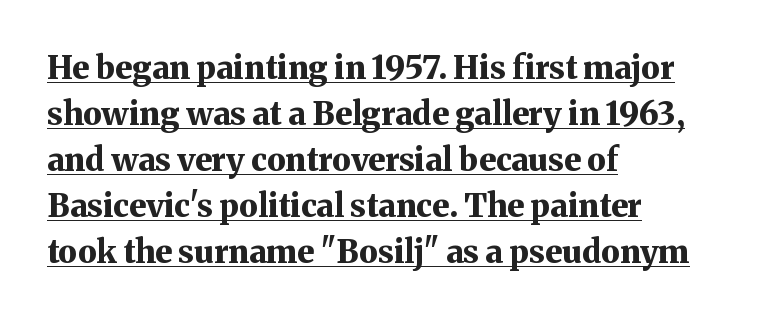
{"serif": "yes", "italic": "no", "bold": "yes", "weight": "bold", "width": "normal", "stroke_contrast": "medium", "x_height": "medium", "monospaced": "no", "underline": "yes", "align": "left", "line_spacing": "normal", "line_spacing_ratio": 1.44, "letter_spacing": "normal", "letter_spacing_em": 0.0, "glyph_px": 32}
